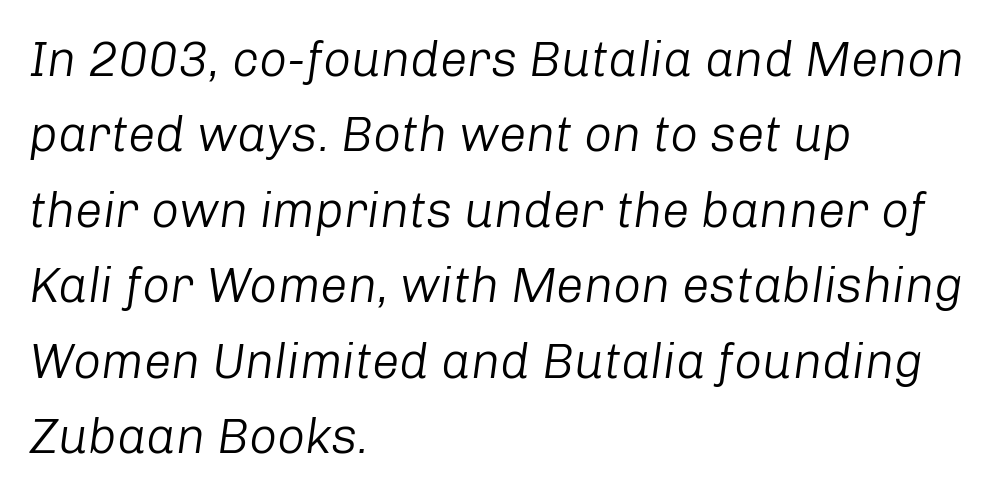
A normal amount of white space separates one row of letters from the next. A typesetter would mark this as italic. The face used here is proportionally spaced, like ordinary book or web type. Letter spacing: default. Layout note: lines flush left.
